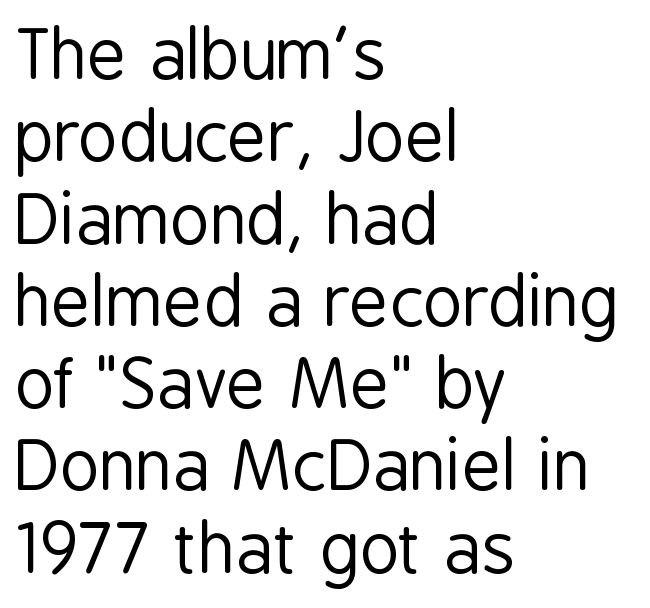
The image shows 68 px regular-weight, condensed sans-serif type, upright; set left-aligned, line spacing 1.21x, normal letter spacing, not underlined; low stroke contrast and a medium x-height.
